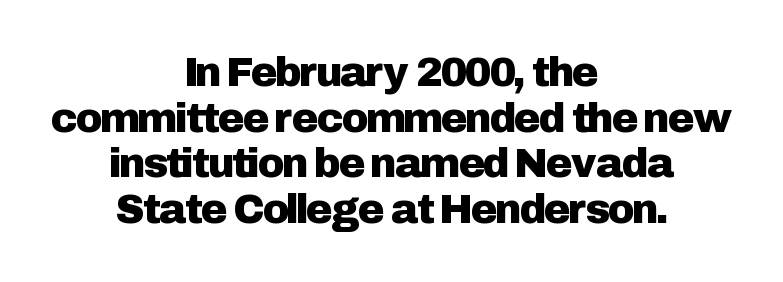
The image shows 41 px sans-serif type, upright; set centered, tight line spacing (1.11x), normal letter spacing, not underlined; low stroke contrast and a medium x-height.
